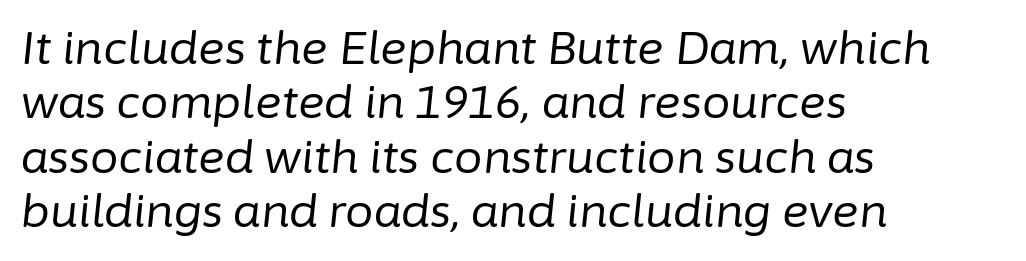
Honestly, there is no underline to notice here at all. This is oblique type, the kind used for emphasis or titles. Is the letter spacing exaggerated? No — it looks like the ordinary default. Think of a printed novel: that variable character pitch is what you see here.
